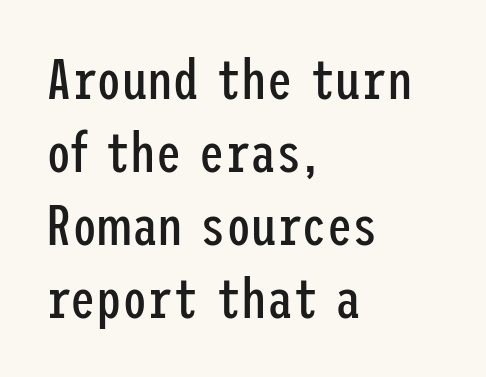
Q: Is the text bold? A: No.
Q: Is the text italic (slanted)? A: No, it is upright.
Q: Is the typeface a serif or a sans-serif typeface? A: Sans-serif.
Q: Is the text underlined? A: No.
Q: How is the paragraph aligned? A: Left-aligned.
Q: Is the spacing between letters normal or unusually wide? A: Normal.
Q: Is the spacing between lines tight, normal or loose? A: Normal.
Q: Width (condensed, normal, or wide)? A: Condensed.
Q: Stroke contrast? A: Low.
Q: x-height? A: Medium.
